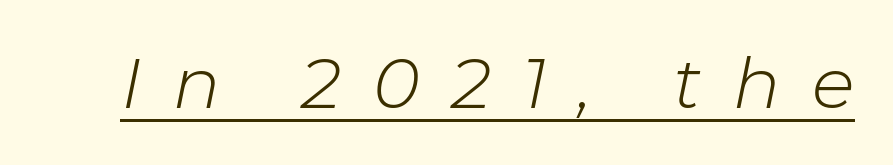
{"italic": "yes", "lean": "right", "slant_degrees": 11, "bold": "no", "weight": "light", "width": "normal", "stroke_contrast": "low", "x_height": "medium", "monospaced": "no", "underline": "yes", "letter_spacing": "wide", "letter_spacing_em": 0.44, "glyph_px": 71}
